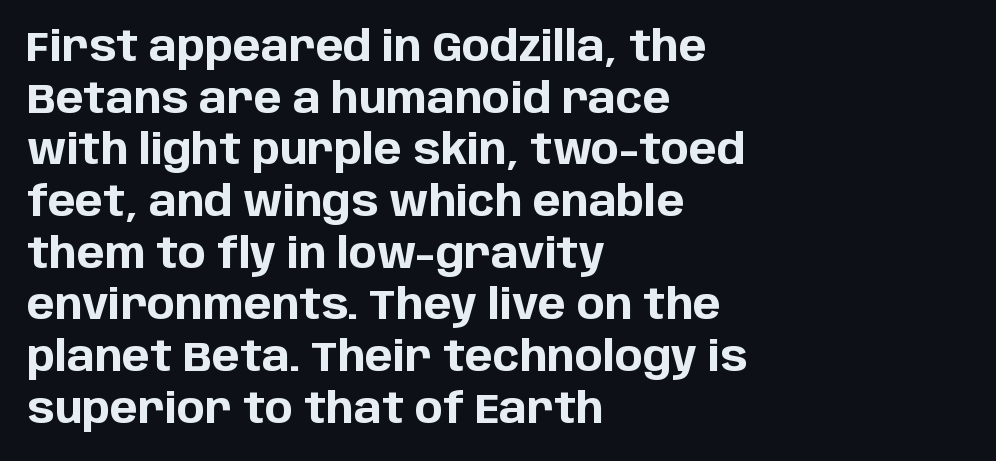
Q: Is the text bold? A: Yes.
Q: Is the text italic (slanted)? A: No, it is upright.
Q: Is the typeface a serif or a sans-serif typeface? A: Sans-serif.
Q: Is the text underlined? A: No.
Q: How is the paragraph aligned? A: Left-aligned.
Q: Is the spacing between letters normal or unusually wide? A: Normal.
Q: Width (condensed, normal, or wide)? A: Normal.
Q: Stroke contrast? A: Low.
Q: x-height? A: Large.
Q: Monospaced? A: No.
